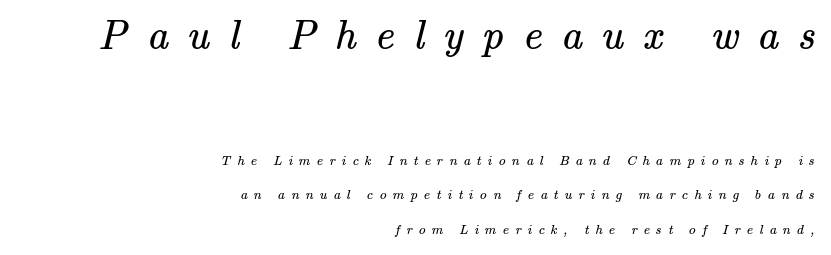
{"serif": "yes", "bold": "no", "weight": "regular", "width": "normal", "stroke_contrast": "medium", "x_height": "small", "monospaced": "no", "underline": "no", "align": "right", "line_spacing": "loose", "line_spacing_ratio": 2.46, "letter_spacing": "wide", "letter_spacing_em": 0.45, "larger_block": "first", "size_ratio": 3.0, "glyph_px": 42}
